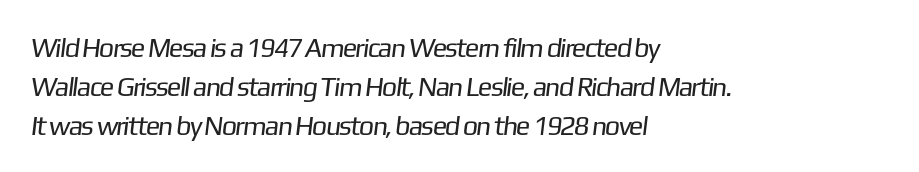
{"bold": "no", "underline": "no", "align": "left", "line_spacing": "normal", "line_spacing_ratio": 1.44, "letter_spacing": "normal", "letter_spacing_em": 0.0, "glyph_px": 27}
